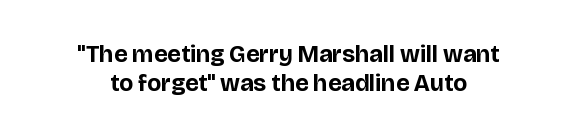
Q: Is the text bold? A: Yes.
Q: Is the text italic (slanted)? A: No, it is upright.
Q: Is the text underlined? A: No.
Q: How is the paragraph aligned? A: Centered.
Q: Is the spacing between letters normal or unusually wide? A: Normal.
